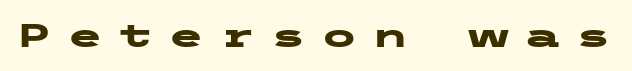
Italic? Not at all — the glyphs are vertical. Strokes here are thick enough to call this a true bold. Each row of text sits above clean, open space. Check where the strokes stop: nothing finishes them off — pure sans. The tracking jumps out immediately: characters are airy and widely separated.
